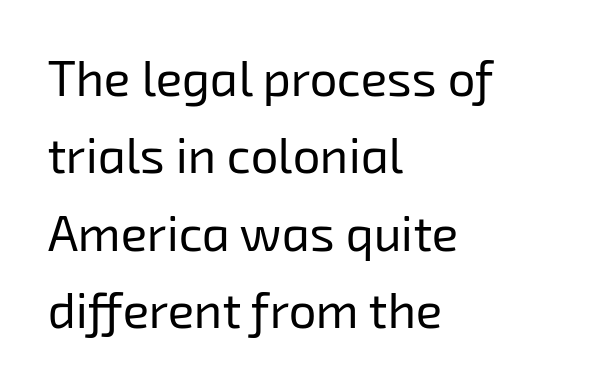
Q: Is the text bold? A: No.
Q: Is the typeface a serif or a sans-serif typeface? A: Sans-serif.
Q: Is the text underlined? A: No.
Q: How is the paragraph aligned? A: Left-aligned.
Q: Is the spacing between letters normal or unusually wide? A: Normal.
Q: Is the spacing between lines tight, normal or loose? A: Normal.
Q: Width (condensed, normal, or wide)? A: Normal.
Q: Stroke contrast? A: Low.
Q: x-height? A: Medium.
Q: Monospaced? A: No.
